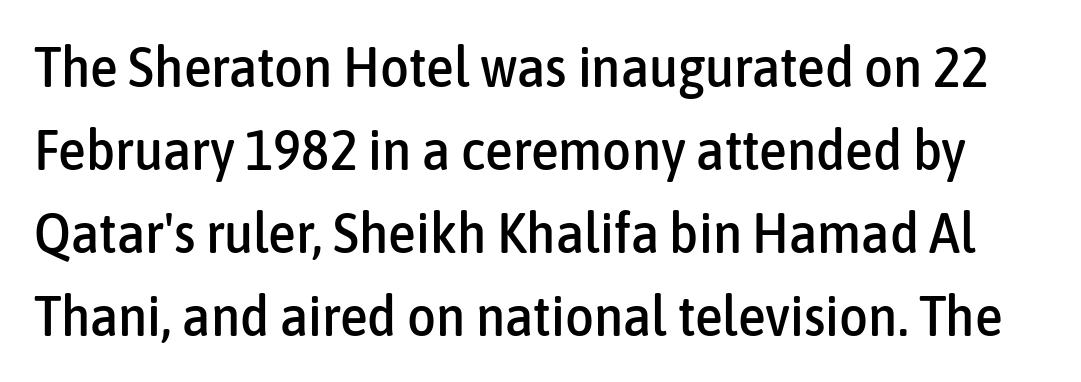
Q: Is the text italic (slanted)? A: No, it is upright.
Q: Is the typeface a serif or a sans-serif typeface? A: Sans-serif.
Q: Is the text underlined? A: No.
Q: Is the spacing between letters normal or unusually wide? A: Normal.
Q: Is the spacing between lines tight, normal or loose? A: Normal.
Q: Width (condensed, normal, or wide)? A: Condensed.
Q: Stroke contrast? A: Low.
Q: x-height? A: Medium.
Q: Monospaced? A: No.
